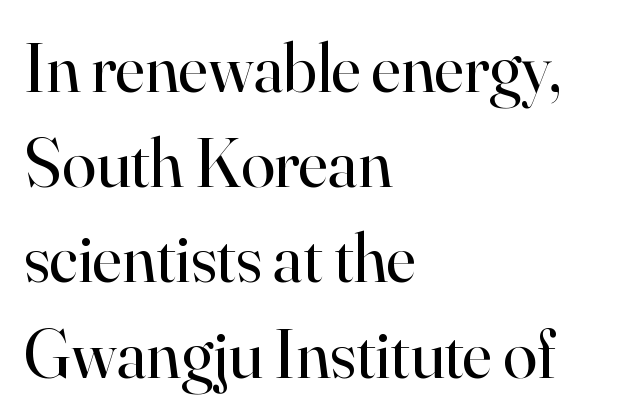
{"serif": "yes", "italic": "no", "bold": "no", "weight": "regular", "width": "normal", "stroke_contrast": "high", "x_height": "small", "monospaced": "no", "underline": "no", "align": "left", "line_spacing": "normal", "line_spacing_ratio": 1.38, "letter_spacing": "normal", "letter_spacing_em": 0.0, "glyph_px": 69}
